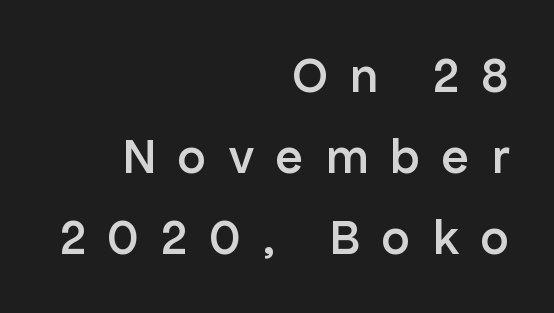
The letters advance in unequal steps, a hallmark of proportional type. Typographic density is moderately raised because the face is semibold. Honestly, the row spacing looks completely unremarkable. The typeface chosen for these lines omits serifs. Honestly, the letter spacing is so wide it's the main thing you notice.
